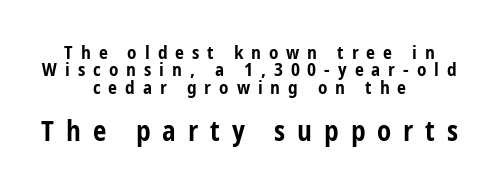
{"italic": "no", "bold": "yes", "underline": "no", "align": "center", "line_spacing": "tight", "line_spacing_ratio": 0.96, "letter_spacing": "wide", "letter_spacing_em": 0.44, "larger_block": "second", "size_ratio": 1.5, "glyph_px": 27}
